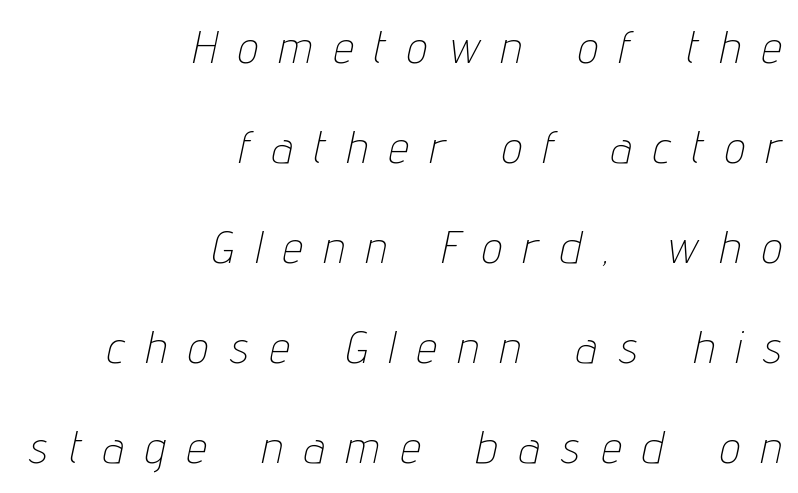
{"italic": "yes", "lean": "right", "slant_degrees": 12, "bold": "no", "weight": "thin", "width": "condensed", "stroke_contrast": "low", "x_height": "medium", "monospaced": "no", "underline": "no", "align": "right", "line_spacing": "loose", "line_spacing_ratio": 2.22, "letter_spacing": "wide", "letter_spacing_em": 0.49, "glyph_px": 45}
